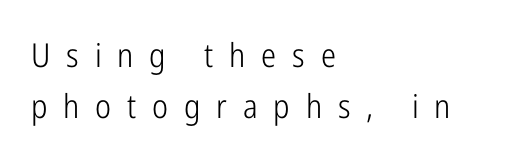
Q: Is the text bold? A: No.
Q: Is the text italic (slanted)? A: No, it is upright.
Q: Is the typeface a serif or a sans-serif typeface? A: Sans-serif.
Q: Is the text underlined? A: No.
Q: How is the paragraph aligned? A: Left-aligned.
Q: Is the spacing between letters normal or unusually wide? A: Unusually wide.
Q: Is the spacing between lines tight, normal or loose? A: Normal.
Q: Width (condensed, normal, or wide)? A: Condensed.
Q: Stroke contrast? A: Low.
Q: x-height? A: Medium.
Q: Monospaced? A: No.
